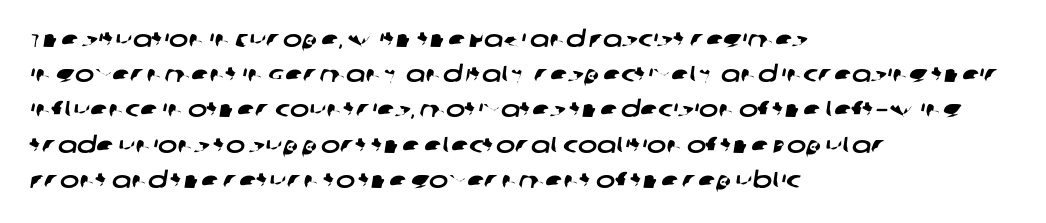
The rendering keeps characters at their native spacing. The zone under the glyphs is completely vacant. Teacher's note: observe the even left margin — that is flush-left alignment. Baseline-to-baseline distance is the conventional proportion of letter height.
